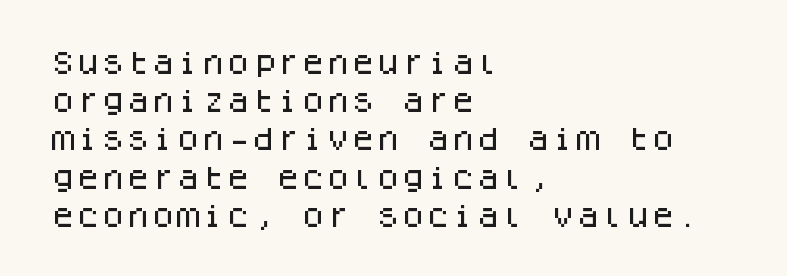
The image shows 25 px text type, upright; set left-aligned, normal line spacing (1.53x), normal letter spacing, not underlined.
